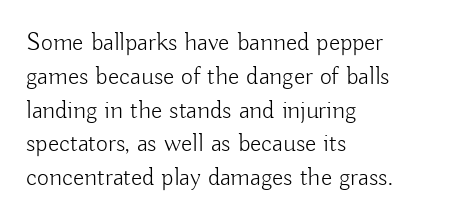
Descenders are the only things crossing below the line. Vertical strokes here are truly vertical. Compared with typical paragraphs, the rows here are spaced about the same. The setting favours the left margin, as ordinary paragraphs usually do.
